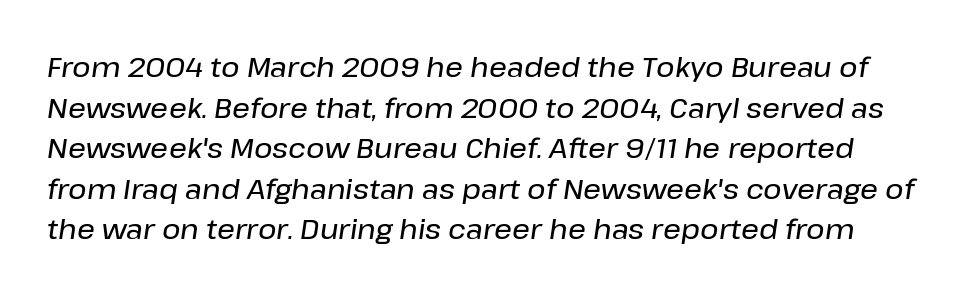
Varying glyph widths throughout — classic text-font behaviour. Slanted lettering throughout. A normal amount of white space separates one row of letters from the next. Has an underline been added? It has not. Caption: standard tracking, unaltered.
